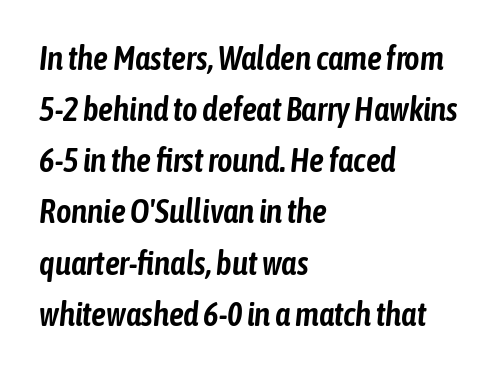
Each line starts at the same left margin while the right side varies. No word sits above an underline. Baseline-to-baseline distance is the conventional proportion of letter height. Do the characters align in a grid? No, the font is proportional.
